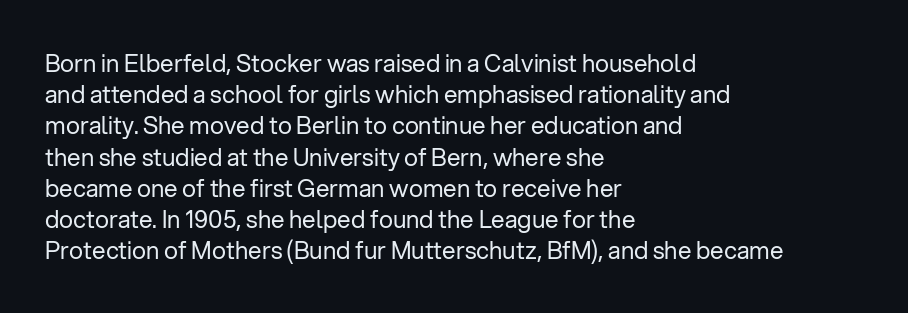
Q: Is the text bold? A: No.
Q: Is the text italic (slanted)? A: No, it is upright.
Q: Is the text underlined? A: No.
Q: How is the paragraph aligned? A: Left-aligned.
Q: Is the spacing between letters normal or unusually wide? A: Normal.
Q: Is the spacing between lines tight, normal or loose? A: Normal.
